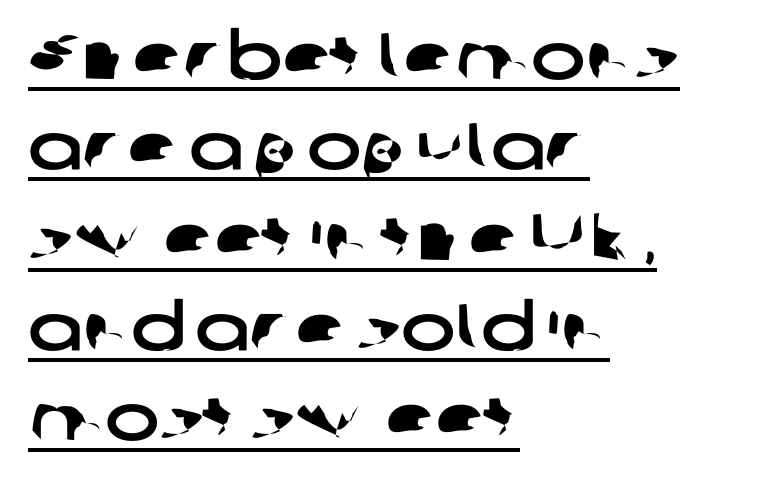
Short note: letters normally spaced. These lines sit exactly where default settings would place them. Casual observation: everything's shoved over to the left. No feet cap the strokes, marking this as sans-serif type.
